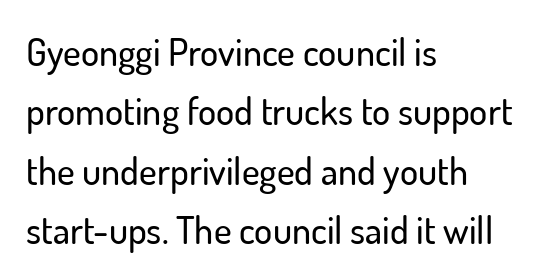
{"serif": "no", "italic": "no", "width": "normal", "stroke_contrast": "low", "x_height": "small", "monospaced": "no", "underline": "no", "align": "left", "line_spacing": "normal", "line_spacing_ratio": 1.56, "letter_spacing": "normal", "letter_spacing_em": 0.0, "glyph_px": 38}
